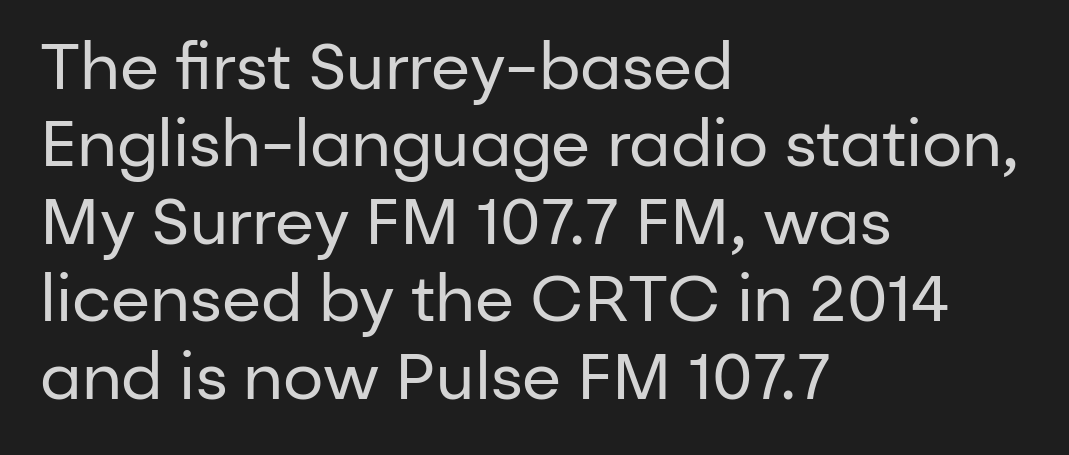
Q: Is the text bold? A: No.
Q: Is the text italic (slanted)? A: No, it is upright.
Q: Is the typeface a serif or a sans-serif typeface? A: Sans-serif.
Q: Is the text underlined? A: No.
Q: How is the paragraph aligned? A: Left-aligned.
Q: Is the spacing between letters normal or unusually wide? A: Normal.
Q: Width (condensed, normal, or wide)? A: Normal.
Q: Stroke contrast? A: Low.
Q: x-height? A: Medium.
Q: Monospaced? A: No.
